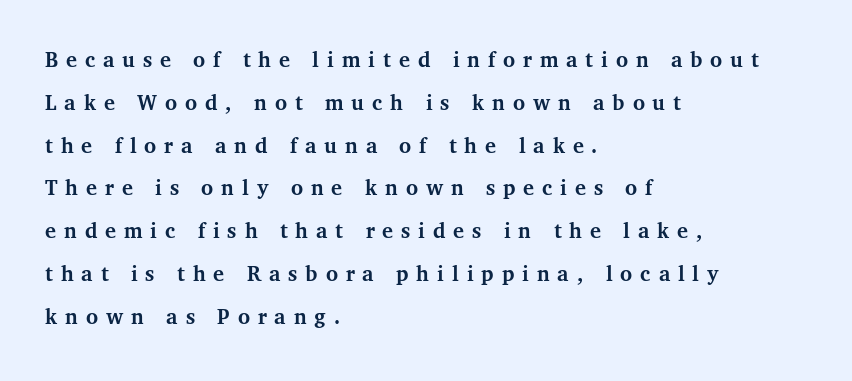
The passage is arranged the way most books set body copy — flush left. The rendering inserts visible extra space after every character. Italic? Not at all — the glyphs are vertical. A bare baseline throughout the passage.
